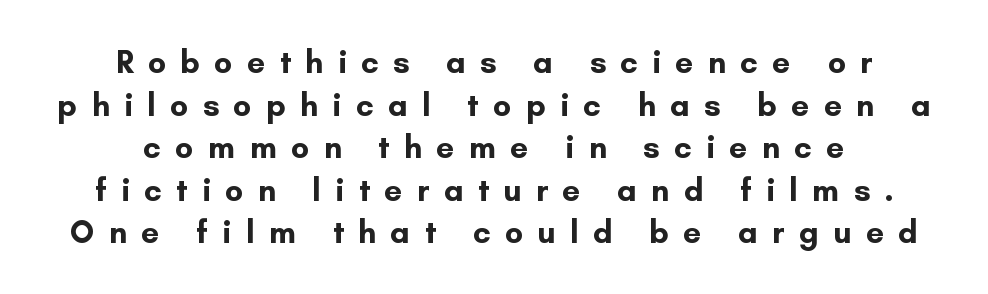
{"serif": "no", "italic": "no", "bold": "yes", "weight": "bold", "width": "normal", "stroke_contrast": "low", "x_height": "small", "monospaced": "no", "underline": "no", "align": "center", "line_spacing": "normal", "line_spacing_ratio": 1.33, "letter_spacing": "wide", "letter_spacing_em": 0.45, "glyph_px": 32}
